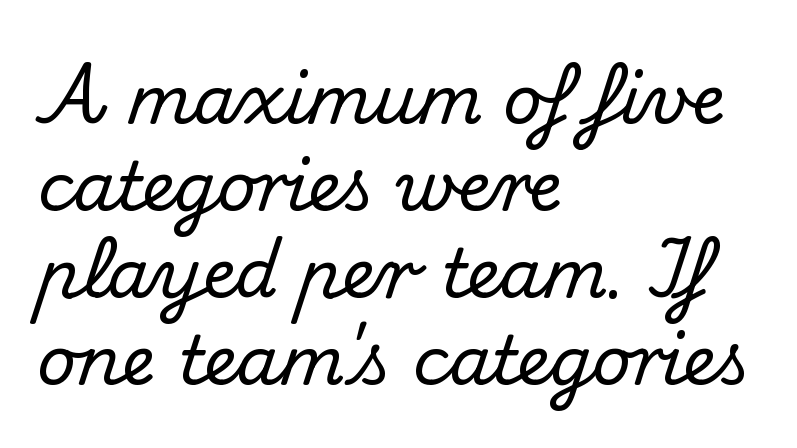
Q: Is the text italic (slanted)? A: Yes.
Q: Is the typeface a serif or a sans-serif typeface? A: Serif.
Q: Is the text underlined? A: No.
Q: How is the paragraph aligned? A: Left-aligned.
Q: Is the spacing between letters normal or unusually wide? A: Normal.
Q: Is the spacing between lines tight, normal or loose? A: Normal.
Q: Width (condensed, normal, or wide)? A: Normal.
Q: Stroke contrast? A: Medium.
Q: x-height? A: Small.
Q: Monospaced? A: No.
